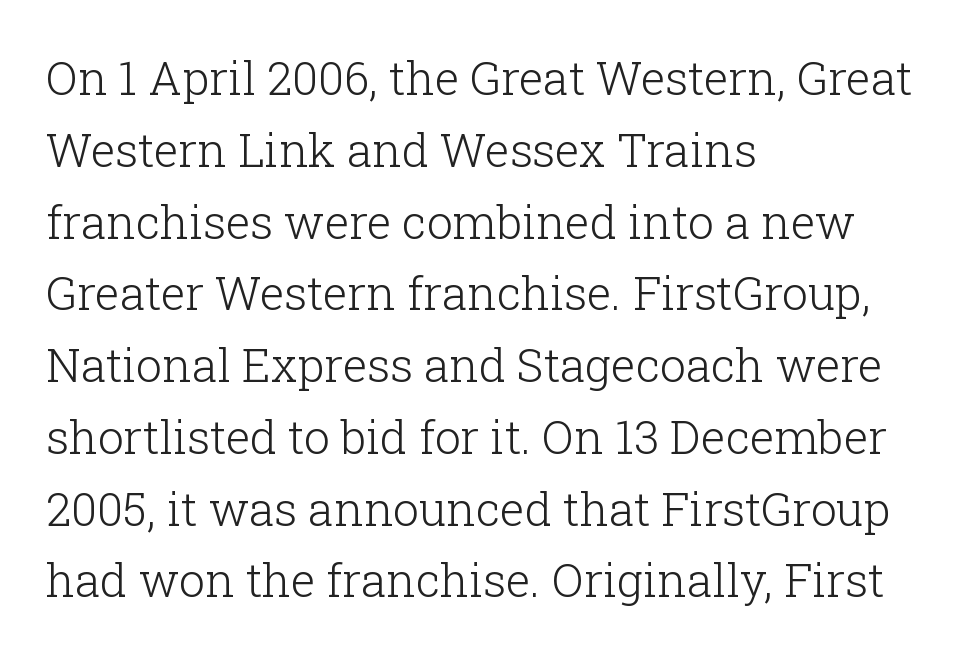
The image shows 46 px light serif type, upright; set left-aligned, normal line spacing (1.56x), normal letter spacing, not underlined; low stroke contrast and a medium x-height.
